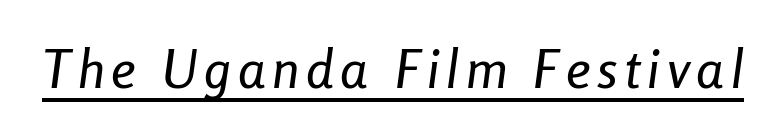
Q: Is the text italic (slanted)? A: Yes, it leans right by about 8 degrees.
Q: Is the text underlined? A: Yes.
Q: Width (condensed, normal, or wide)? A: Condensed.
Q: Stroke contrast? A: Low.
Q: x-height? A: Medium.
Q: Monospaced? A: No.
